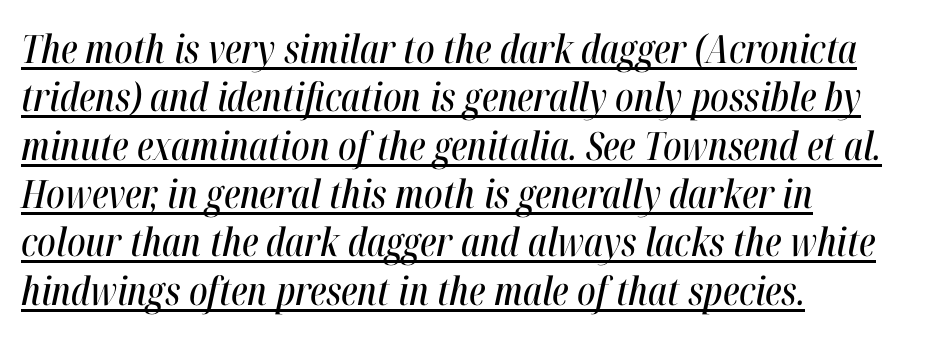
The letters advance in unequal steps, a hallmark of proportional type. Does the lettering tilt? It does — this is italic. Look at the tracking — it's just the regular setting, nothing added. The specimen includes a rule beneath the text block's lines.
